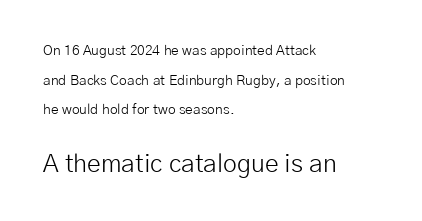
{"italic": "no", "bold": "no", "underline": "no", "align": "left", "line_spacing": "loose", "line_spacing_ratio": 2.11, "letter_spacing": "normal", "letter_spacing_em": 0.0, "larger_block": "second", "size_ratio": 1.79, "glyph_px": 25}
